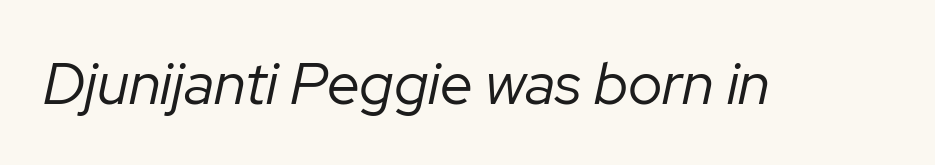
{"italic": "yes", "lean": "right", "slant_degrees": 12, "bold": "no", "weight": "regular", "width": "normal", "stroke_contrast": "low", "x_height": "medium", "monospaced": "no", "underline": "no", "letter_spacing": "normal", "letter_spacing_em": 0.0, "glyph_px": 59}
